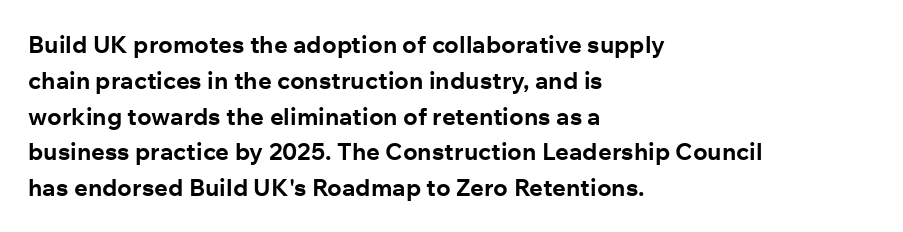
Q: Is the text bold? A: Yes.
Q: Is the text italic (slanted)? A: No, it is upright.
Q: Is the text underlined? A: No.
Q: How is the paragraph aligned? A: Left-aligned.
Q: Is the spacing between letters normal or unusually wide? A: Normal.
Q: Is the spacing between lines tight, normal or loose? A: Normal.
